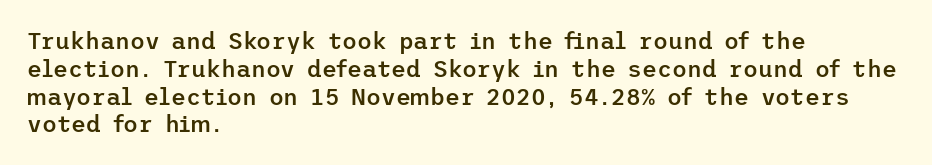
The image shows 23 px text type, upright; set left-aligned, line spacing 1.21x, normal letter spacing, not underlined.
